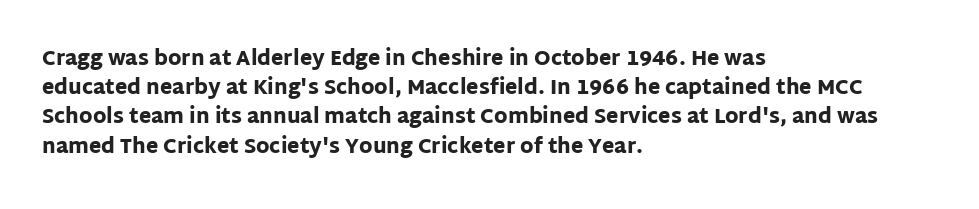
{"italic": "no", "bold": "yes", "underline": "no", "align": "left", "line_spacing": "normal", "line_spacing_ratio": 1.46, "letter_spacing": "normal", "letter_spacing_em": 0.0, "glyph_px": 20}
